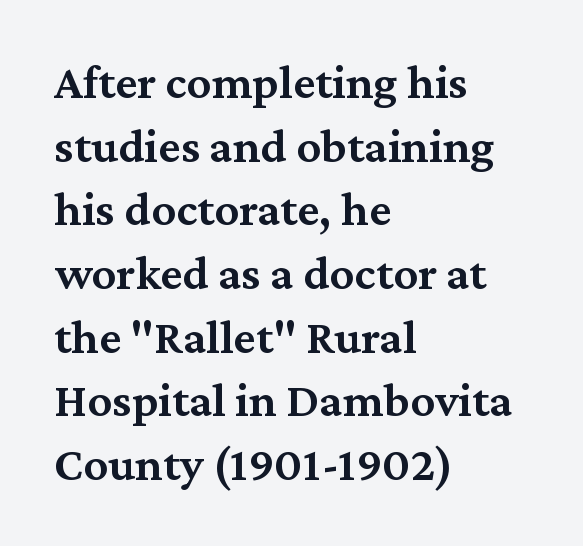
Q: Is the text bold? A: Semi-bold.
Q: Is the text italic (slanted)? A: No, it is upright.
Q: Is the typeface a serif or a sans-serif typeface? A: Serif.
Q: Is the text underlined? A: No.
Q: How is the paragraph aligned? A: Left-aligned.
Q: Is the spacing between letters normal or unusually wide? A: Normal.
Q: Is the spacing between lines tight, normal or loose? A: Normal.
Q: Width (condensed, normal, or wide)? A: Normal.
Q: Stroke contrast? A: Medium.
Q: x-height? A: Medium.
Q: Monospaced? A: No.
